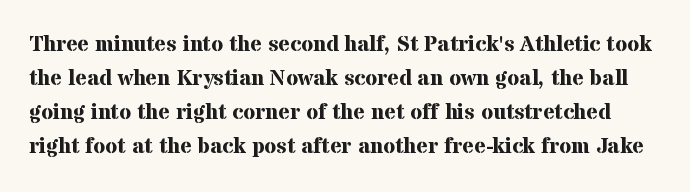
Q: Is the text bold? A: Yes.
Q: Is the text italic (slanted)? A: No, it is upright.
Q: Is the text underlined? A: No.
Q: Is the spacing between letters normal or unusually wide? A: Normal.
Q: Is the spacing between lines tight, normal or loose? A: Normal.
